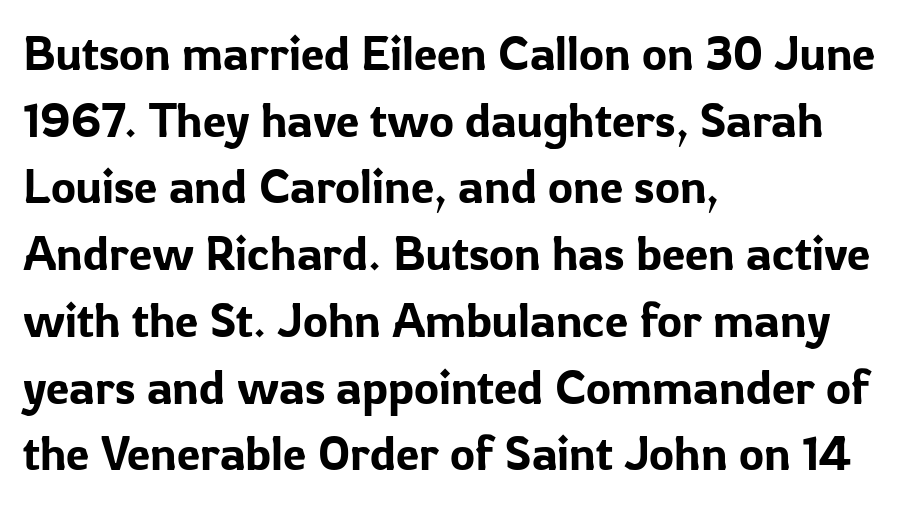
The image shows 47 px sans-serif type, upright; set left-aligned, normal line spacing (1.42x), normal letter spacing, not underlined; low stroke contrast and a medium x-height.
